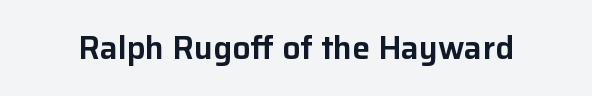
Rendered with straight, roman letterforms. You could not count columns in this text — the font is proportionally spaced. Rule under the text: the space is simply empty. The letters carry no serifs — their stems end cleanly without finishing strokes. This sample uses plain, unmodified letter spacing.
